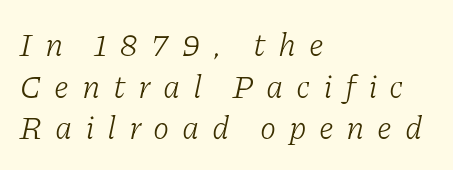
{"serif": "yes", "italic": "yes", "lean": "right", "slant_degrees": 11, "bold": "no", "weight": "light", "width": "normal", "stroke_contrast": "low", "x_height": "medium", "monospaced": "no", "underline": "no", "align": "left", "line_spacing": "normal", "line_spacing_ratio": 1.26, "letter_spacing": "wide", "letter_spacing_em": 0.38, "glyph_px": 33}
